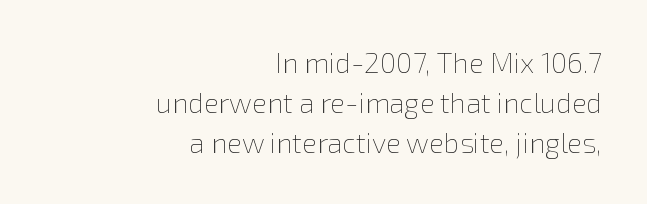
{"italic": "no", "bold": "no", "weight": "thin", "width": "normal", "stroke_contrast": "low", "x_height": "medium", "monospaced": "no", "underline": "no", "align": "right", "line_spacing": "normal", "line_spacing_ratio": 1.42, "letter_spacing": "normal", "letter_spacing_em": 0.0, "glyph_px": 28}
